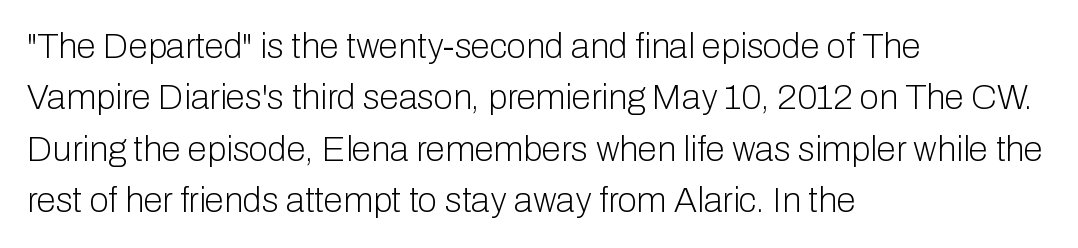
The letters advance in unequal steps, a hallmark of proportional type. These lines are set flush left with a ragged right edge. A typesetter would mark this as roman, not italic. What's the leading like? Ordinary, nothing unusual. Stems and bowls with no extra thickness — not bold.
